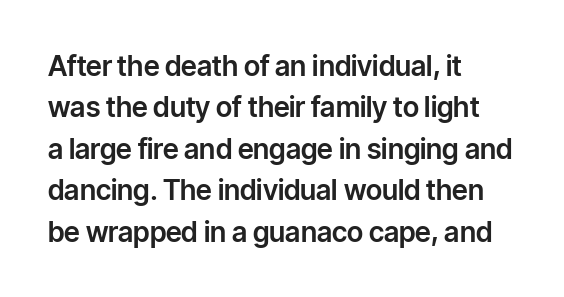
Q: Is the text italic (slanted)? A: No, it is upright.
Q: Is the typeface a serif or a sans-serif typeface? A: Sans-serif.
Q: Is the text underlined? A: No.
Q: How is the paragraph aligned? A: Left-aligned.
Q: Is the spacing between letters normal or unusually wide? A: Normal.
Q: Is the spacing between lines tight, normal or loose? A: Normal.
Q: Width (condensed, normal, or wide)? A: Normal.
Q: Stroke contrast? A: Low.
Q: x-height? A: Medium.
Q: Monospaced? A: No.
